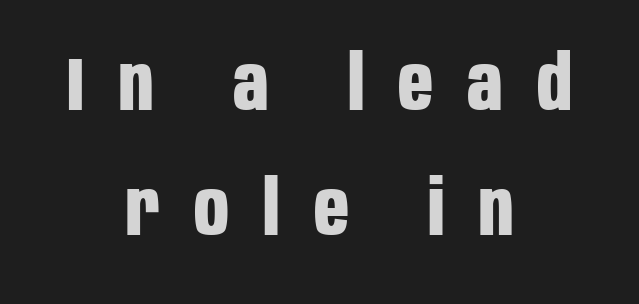
Q: Is the text bold? A: Yes.
Q: Is the text italic (slanted)? A: No, it is upright.
Q: Is the typeface a serif or a sans-serif typeface? A: Sans-serif.
Q: Is the text underlined? A: No.
Q: How is the paragraph aligned? A: Centered.
Q: Is the spacing between letters normal or unusually wide? A: Unusually wide.
Q: Is the spacing between lines tight, normal or loose? A: Normal.
Q: Width (condensed, normal, or wide)? A: Condensed.
Q: Stroke contrast? A: Low.
Q: x-height? A: Large.
Q: Monospaced? A: No.
